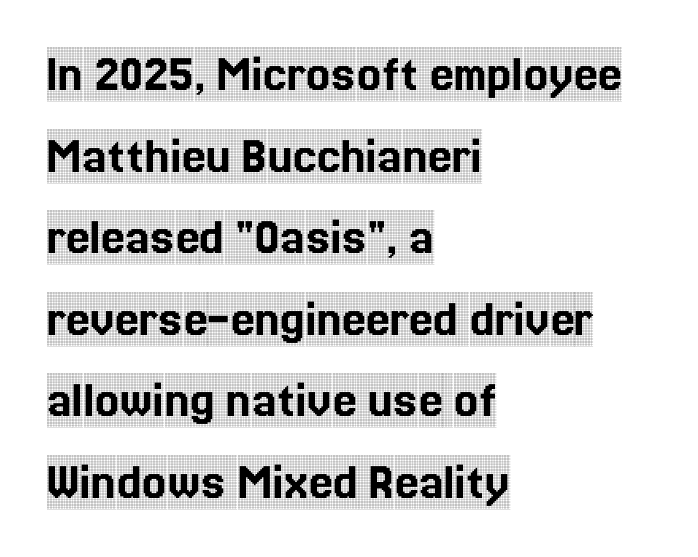
This rendering uses left alignment, leaving the right contour irregular. Notice how the stems are strictly vertical — no italics here. How would I describe the line gaps? Plain and ordinary. Here the designer chose a conventional face with non-uniform glyph widths. Plain, unruled lines of type. Observe the ordinary spacing: letters are neighbours, not strangers.
